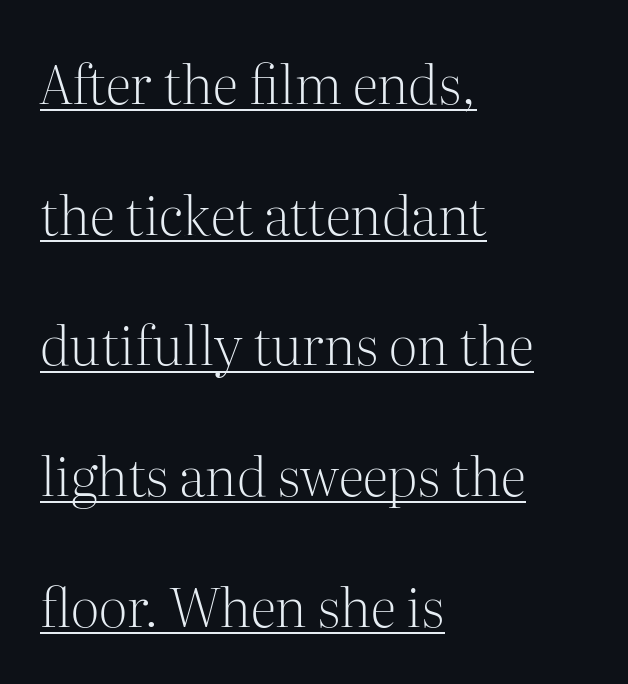
It's the straight-up-and-down kind of type. Classification — serif. Underline: present. Stem width sits at or under what a default text font uses.
